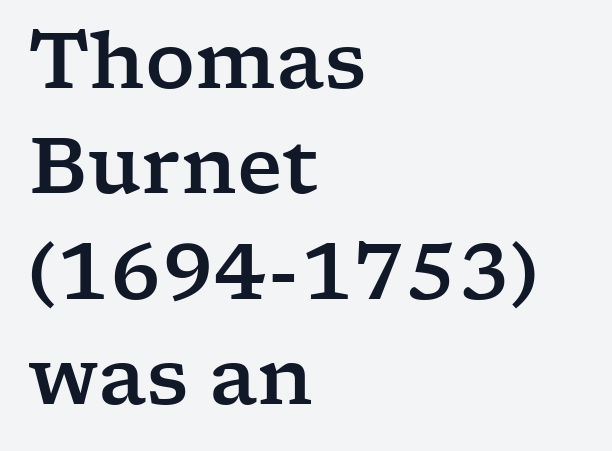
Q: Is the text italic (slanted)? A: No, it is upright.
Q: Is the typeface a serif or a sans-serif typeface? A: Serif.
Q: Is the text underlined? A: No.
Q: How is the paragraph aligned? A: Left-aligned.
Q: Is the spacing between letters normal or unusually wide? A: Normal.
Q: Is the spacing between lines tight, normal or loose? A: Normal.
Q: Width (condensed, normal, or wide)? A: Wide.
Q: Stroke contrast? A: Low.
Q: x-height? A: Medium.
Q: Monospaced? A: No.
